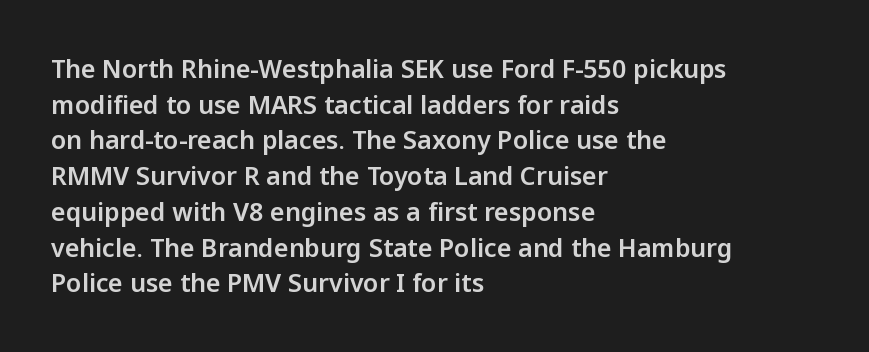
Glyph-to-glyph distance matches everyday printed text. The baseline area is clear. These lines are set flush left with a ragged right edge. Designer's note — italics off, roman on. The rendering uses a moderate line-height, typical for paragraphs.
